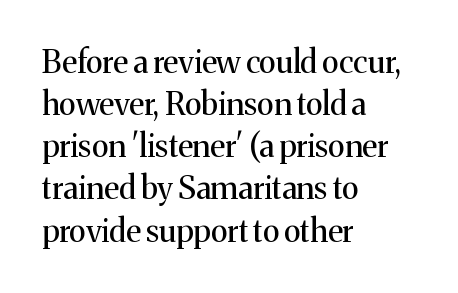
Q: Is the text bold? A: No.
Q: Is the text italic (slanted)? A: No, it is upright.
Q: Is the typeface a serif or a sans-serif typeface? A: Serif.
Q: Is the text underlined? A: No.
Q: How is the paragraph aligned? A: Left-aligned.
Q: Is the spacing between letters normal or unusually wide? A: Normal.
Q: Is the spacing between lines tight, normal or loose? A: Normal.
Q: Width (condensed, normal, or wide)? A: Normal.
Q: Stroke contrast? A: Medium.
Q: x-height? A: Medium.
Q: Monospaced? A: No.
